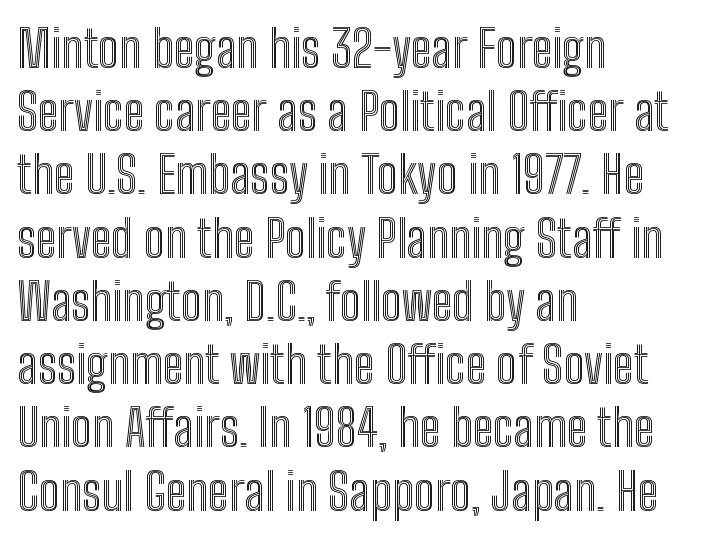
{"italic": "no", "width": "condensed", "x_height": "medium", "monospaced": "no", "underline": "no", "align": "left", "line_spacing_ratio": 1.24, "letter_spacing": "normal", "letter_spacing_em": 0.0, "glyph_px": 51}
